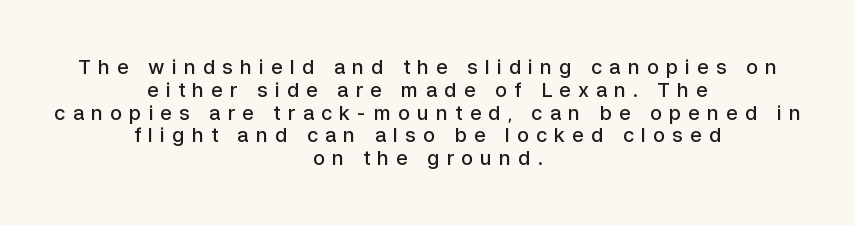
{"italic": "no", "bold": "semi", "underline": "no", "align": "center", "line_spacing": "tight", "line_spacing_ratio": 1.14, "letter_spacing": "wide", "letter_spacing_em": 0.35, "glyph_px": 20}
